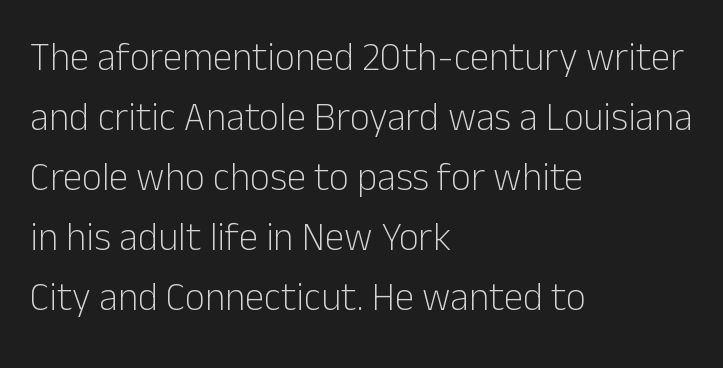
The image shows 39 px light sans-serif type, upright; set left-aligned, normal line spacing (1.54x), normal letter spacing, not underlined; low stroke contrast and a medium x-height.
